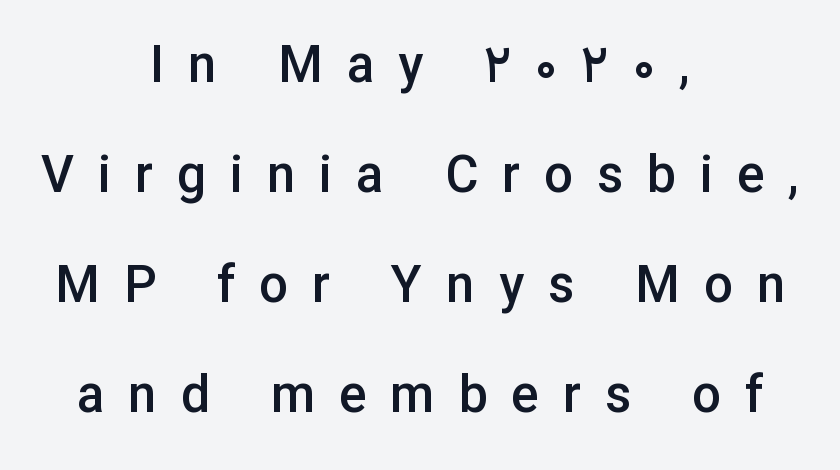
Q: Is the text bold? A: Semi-bold.
Q: Is the text italic (slanted)? A: No, it is upright.
Q: Is the typeface a serif or a sans-serif typeface? A: Sans-serif.
Q: Is the text underlined? A: No.
Q: How is the paragraph aligned? A: Centered.
Q: Is the spacing between letters normal or unusually wide? A: Unusually wide.
Q: Is the spacing between lines tight, normal or loose? A: Loose.
Q: Width (condensed, normal, or wide)? A: Normal.
Q: Stroke contrast? A: Low.
Q: x-height? A: Medium.
Q: Monospaced? A: No.
